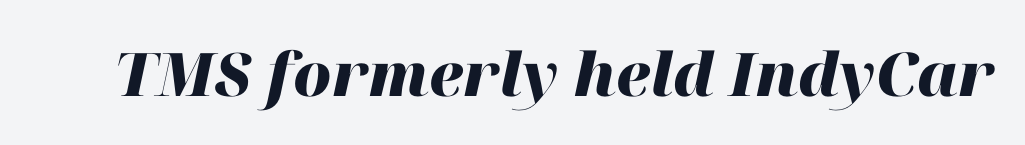
Q: Is the text bold? A: Yes.
Q: Is the text italic (slanted)? A: Yes, it leans right by about 12 degrees.
Q: Is the text underlined? A: No.
Q: Is the spacing between letters normal or unusually wide? A: Normal.
Q: Width (condensed, normal, or wide)? A: Normal.
Q: Stroke contrast? A: High.
Q: x-height? A: Medium.
Q: Monospaced? A: No.
